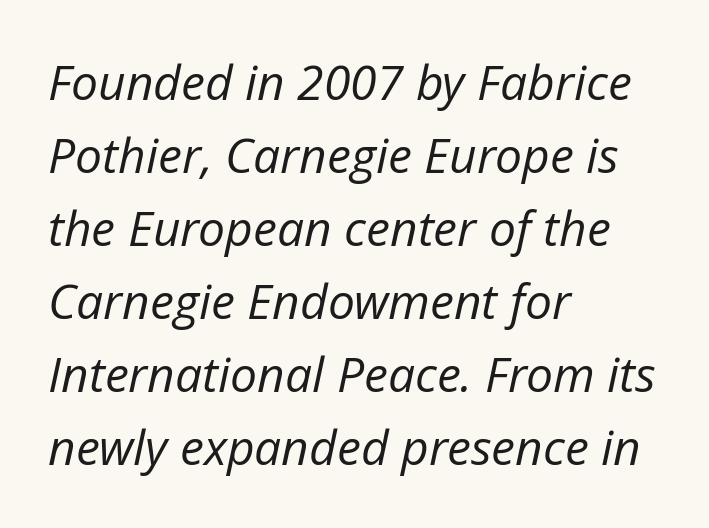
{"italic": "yes", "lean": "right", "slant_degrees": 12, "bold": "no", "weight": "regular", "width": "normal", "stroke_contrast": "low", "x_height": "medium", "monospaced": "no", "underline": "no", "align": "left", "line_spacing": "normal", "line_spacing_ratio": 1.52, "letter_spacing": "normal", "letter_spacing_em": 0.0, "glyph_px": 48}
